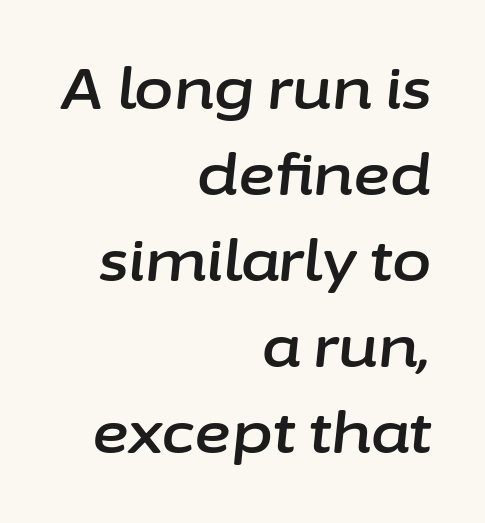
Q: Is the text italic (slanted)? A: Yes, it leans right by about 6 degrees.
Q: Is the text underlined? A: No.
Q: How is the paragraph aligned? A: Right-aligned.
Q: Is the spacing between letters normal or unusually wide? A: Normal.
Q: Is the spacing between lines tight, normal or loose? A: Normal.
Q: Width (condensed, normal, or wide)? A: Normal.
Q: Stroke contrast? A: Low.
Q: x-height? A: Medium.
Q: Monospaced? A: No.
